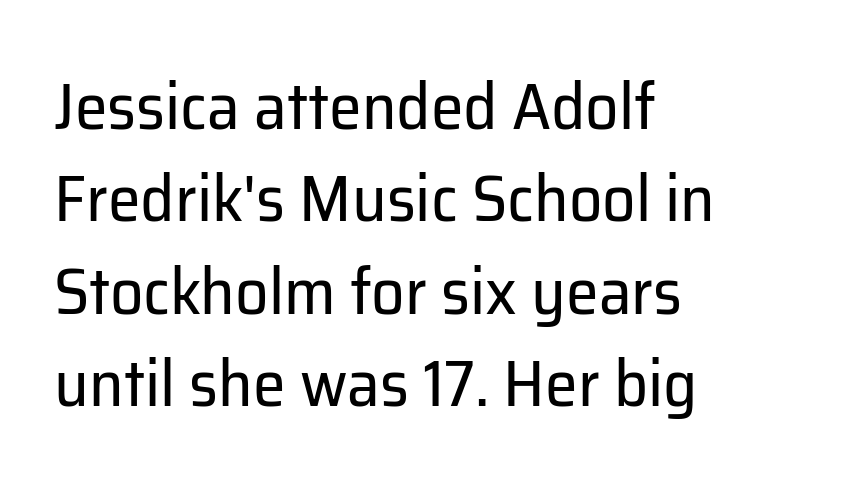
{"serif": "no", "italic": "no", "bold": "no", "weight": "regular", "width": "normal", "stroke_contrast": "low", "x_height": "medium", "monospaced": "no", "underline": "no", "align": "left", "line_spacing": "normal", "line_spacing_ratio": 1.4, "letter_spacing": "normal", "letter_spacing_em": 0.0, "glyph_px": 66}
